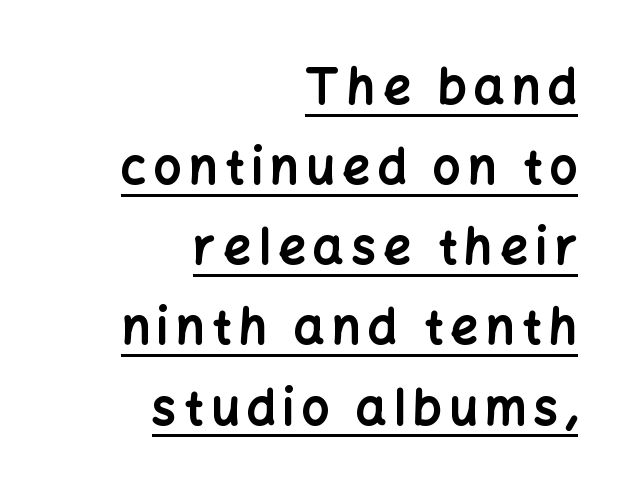
Q: Is the text bold? A: Yes.
Q: Is the text italic (slanted)? A: No, it is upright.
Q: Is the typeface a serif or a sans-serif typeface? A: Sans-serif.
Q: Is the text underlined? A: Yes.
Q: How is the paragraph aligned? A: Right-aligned.
Q: Is the spacing between lines tight, normal or loose? A: Normal.
Q: Width (condensed, normal, or wide)? A: Normal.
Q: Stroke contrast? A: Low.
Q: x-height? A: Medium.
Q: Monospaced? A: No.
